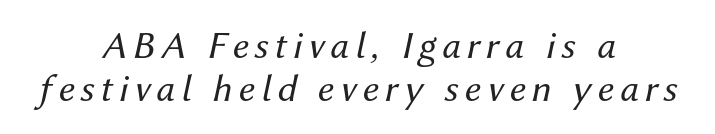
{"italic": "yes", "lean": "right", "slant_degrees": 12, "bold": "no", "weight": "regular", "width": "normal", "stroke_contrast": "medium", "x_height": "medium", "monospaced": "no", "underline": "no", "align": "center", "line_spacing": "tight", "line_spacing_ratio": 1.09, "glyph_px": 39}
